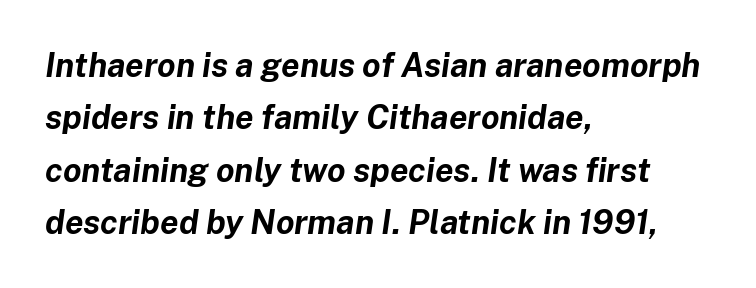
Does the lettering tilt? It does — this is italic. What stands out about the letter spacing? Nothing — it is the standard amount. The text block is weighted toward the left margin, trailing off unevenly rightward. The sample has been set heavy, in full bold.
